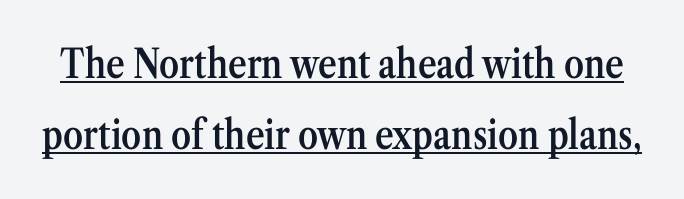
{"serif": "yes", "italic": "no", "bold": "semi", "weight": "semibold", "width": "condensed", "stroke_contrast": "medium", "x_height": "medium", "monospaced": "no", "underline": "yes", "line_spacing_ratio": 1.77, "letter_spacing": "normal", "letter_spacing_em": 0.0, "glyph_px": 40}
